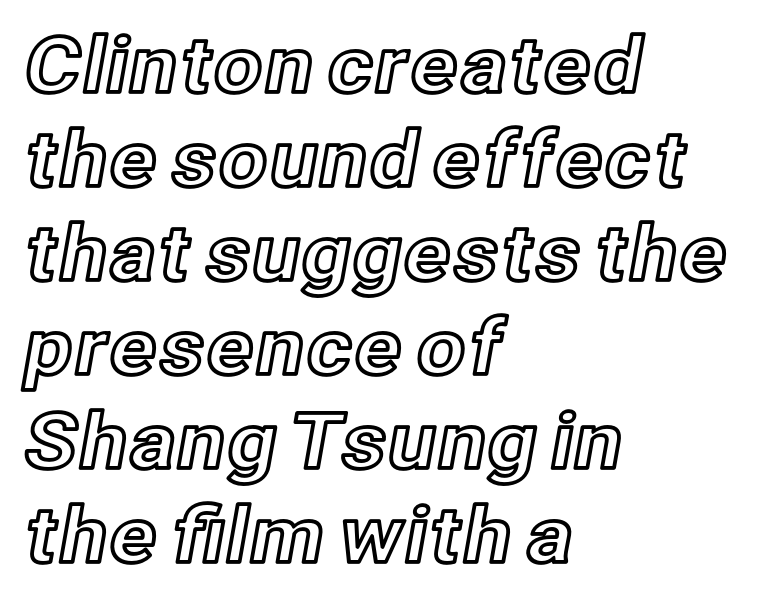
The image shows 77 px text type; set left-aligned, line spacing 1.22x, normal letter spacing, not underlined; a medium x-height.
